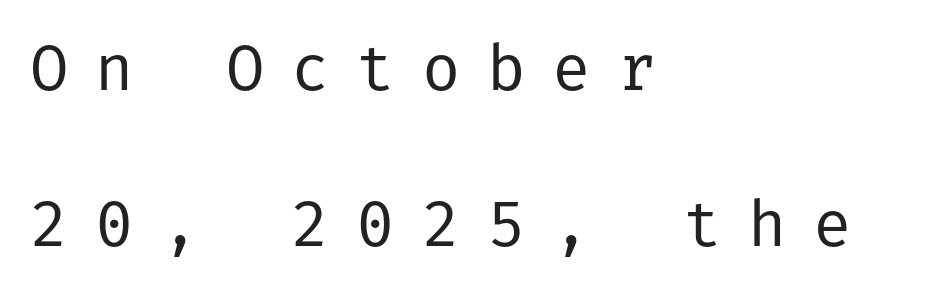
The rendering inserts visible extra space after every character. The zone under the glyphs is completely vacant. Caption: face not bold, strokes unweighted. Loosely led — the rows are spread out. Nothing sits at the stroke ends, so this counts as sans-serif.
